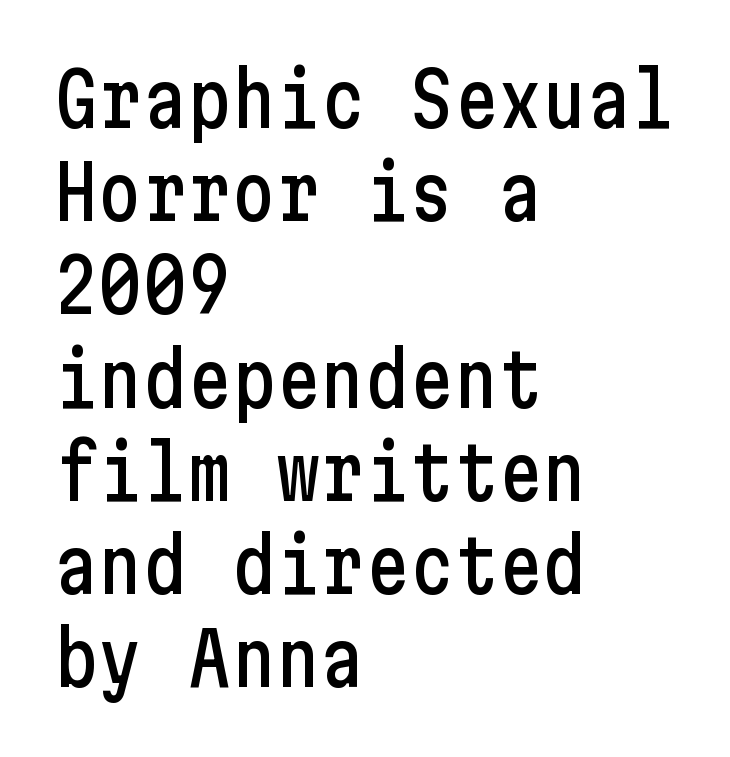
Q: Is the text italic (slanted)? A: No, it is upright.
Q: Is the typeface a serif or a sans-serif typeface? A: Sans-serif.
Q: Is the text underlined? A: No.
Q: How is the paragraph aligned? A: Left-aligned.
Q: Is the spacing between letters normal or unusually wide? A: Normal.
Q: Is the spacing between lines tight, normal or loose? A: Normal.
Q: Width (condensed, normal, or wide)? A: Condensed.
Q: Stroke contrast? A: Low.
Q: x-height? A: Medium.
